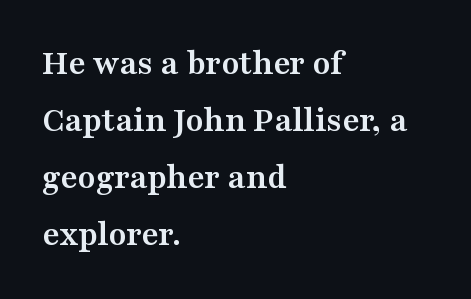
{"serif": "yes", "italic": "no", "bold": "yes", "weight": "semibold", "width": "wide", "stroke_contrast": "medium", "x_height": "medium", "monospaced": "no", "underline": "no", "align": "left", "line_spacing": "normal", "line_spacing_ratio": 1.58, "letter_spacing": "normal", "letter_spacing_em": 0.0, "glyph_px": 36}
